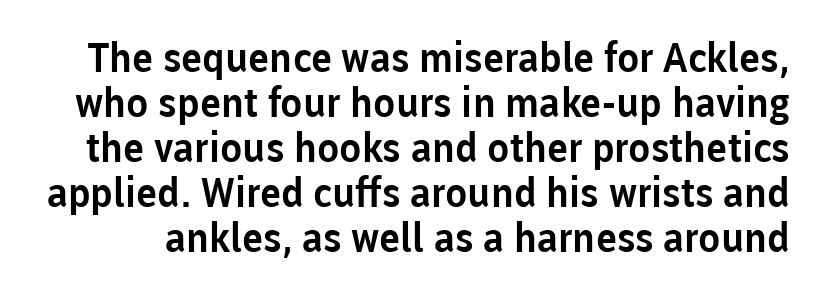
The image shows 41 px sans-serif type, upright; set tight line spacing (1.1x), normal letter spacing, not underlined; low stroke contrast and a medium x-height.
